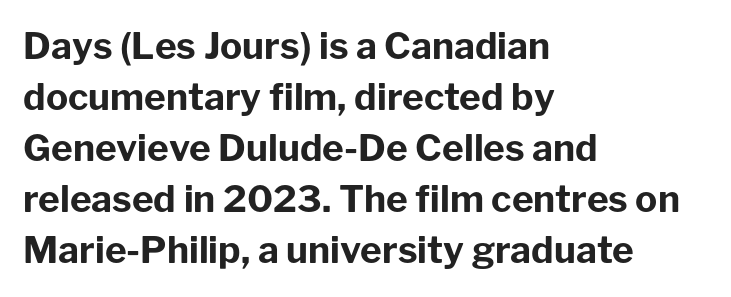
Alignment: flush left. Notice how thick the strokes are: this is what a full bold looks like. Think of a printed novel: that variable character pitch is what you see here. Regular leading. Vertical strokes here are truly vertical.
